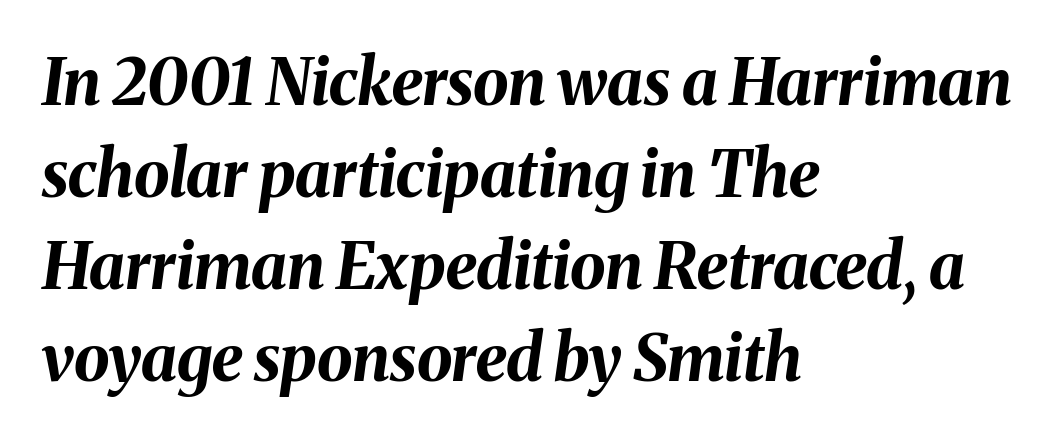
You could not count columns in this text — the font is proportionally spaced. The setting favours the left margin, as ordinary paragraphs usually do. Characters follow at the spacing the type designer built in. Underline: absent. Looking at the ascenders, they clearly lean. Horizontal bands of white between lines are of average thickness.
